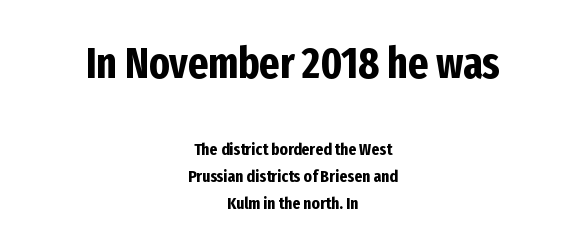
Characters follow at the spacing the type designer built in. Honestly, the row spacing looks completely unremarkable. Large over small — that's the arrangement of the two blocks here. Letters rest on an invisible, unmarked baseline.
